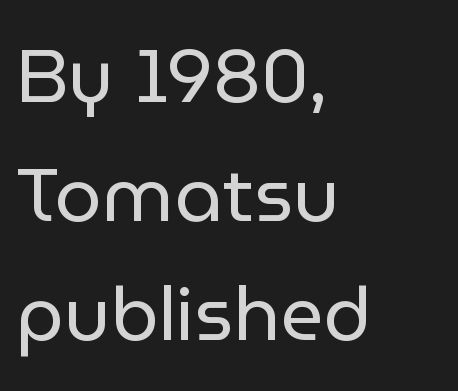
Q: Is the text bold? A: No.
Q: Is the text italic (slanted)? A: No, it is upright.
Q: Is the typeface a serif or a sans-serif typeface? A: Sans-serif.
Q: Is the text underlined? A: No.
Q: How is the paragraph aligned? A: Left-aligned.
Q: Is the spacing between letters normal or unusually wide? A: Normal.
Q: Is the spacing between lines tight, normal or loose? A: Normal.
Q: Width (condensed, normal, or wide)? A: Normal.
Q: Stroke contrast? A: Low.
Q: x-height? A: Medium.
Q: Monospaced? A: No.
